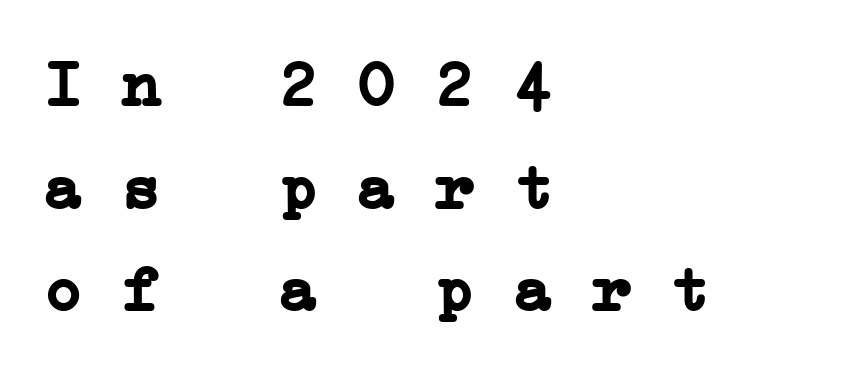
Vertically, the passage feels balanced, rows spaced as you'd expect. Nobody drew a line under any word here. All the whitespace from short lines collects on the right. There is no visible air inserted between adjacent glyphs. Note the uniform advance width — an 'i' takes as much space as an 'm'. Serifs: yes, visible at the terminals of the letterforms.
